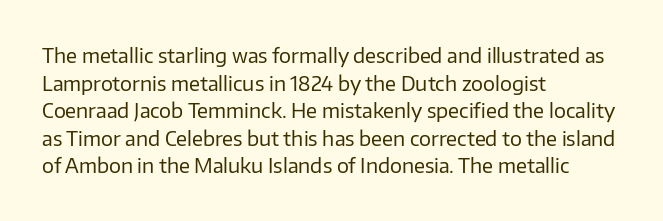
{"italic": "no", "bold": "no", "underline": "no", "align": "left", "line_spacing": "normal", "line_spacing_ratio": 1.38, "letter_spacing": "normal", "letter_spacing_em": 0.0, "glyph_px": 20}
